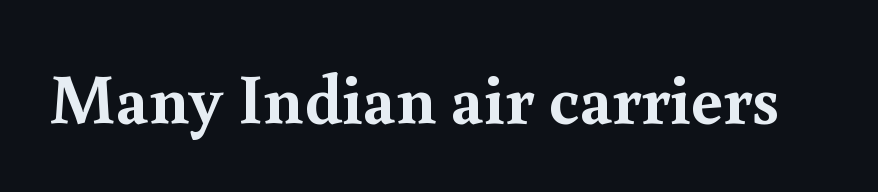
{"serif": "yes", "italic": "no", "bold": "yes", "weight": "semibold", "width": "normal", "x_height": "small", "monospaced": "no", "underline": "no", "letter_spacing": "normal", "letter_spacing_em": 0.0, "glyph_px": 71}
